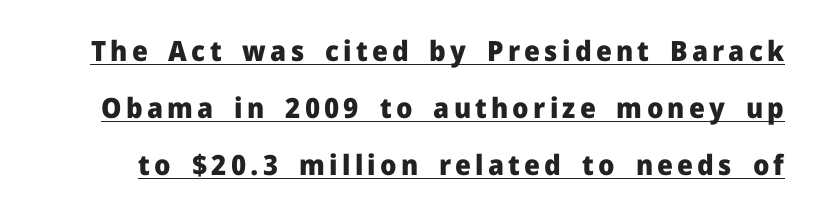
Q: Is the text bold? A: Yes.
Q: Is the text italic (slanted)? A: No, it is upright.
Q: Is the typeface a serif or a sans-serif typeface? A: Sans-serif.
Q: Is the text underlined? A: Yes.
Q: Is the spacing between lines tight, normal or loose? A: Loose.
Q: Width (condensed, normal, or wide)? A: Normal.
Q: Stroke contrast? A: Low.
Q: x-height? A: Medium.
Q: Monospaced? A: No.
